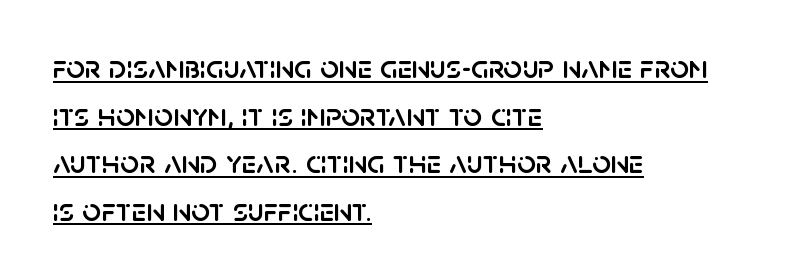
Q: Is the text italic (slanted)? A: No, it is upright.
Q: Is the typeface a serif or a sans-serif typeface? A: Sans-serif.
Q: Is the text underlined? A: Yes.
Q: How is the paragraph aligned? A: Left-aligned.
Q: Is the spacing between letters normal or unusually wide? A: Normal.
Q: Is the spacing between lines tight, normal or loose? A: Normal.
Q: Width (condensed, normal, or wide)? A: Normal.
Q: Stroke contrast? A: Low.
Q: x-height? A: Large.
Q: Monospaced? A: No.
